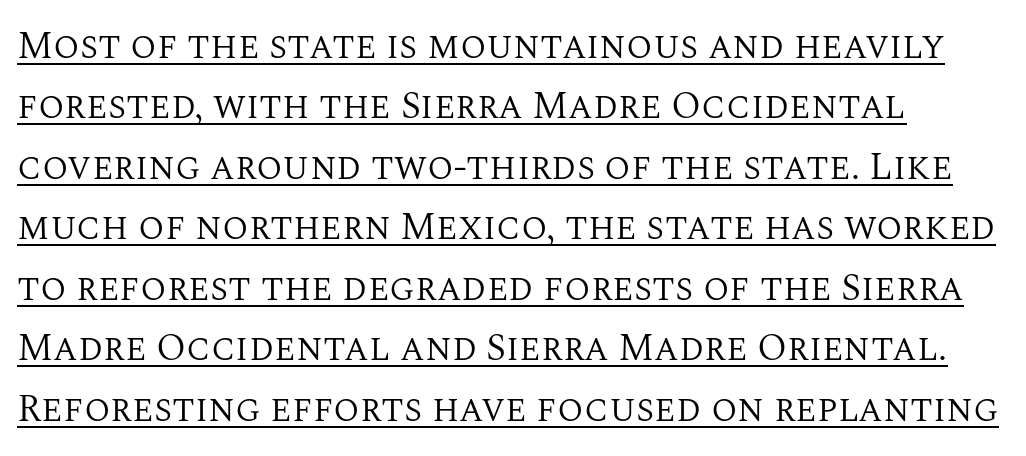
Note the varied advance widths — an 'i' is clearly narrower than an 'm'. Words appear dense and cohesive because spacing is normal. The text was rendered using a seriffed face with decorative stroke endings. Weight: in the light-to-regular range. This is roman type, the default non-slanted kind. Leftover space on each line is placed entirely after the last word.
